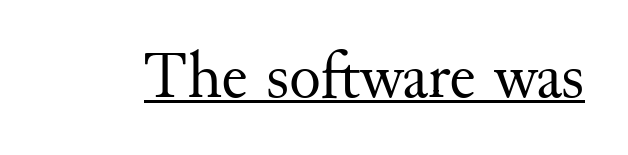
The image shows 66 px regular-weight serif type, upright; set normal letter spacing, underlined; medium stroke contrast and a small x-height.
